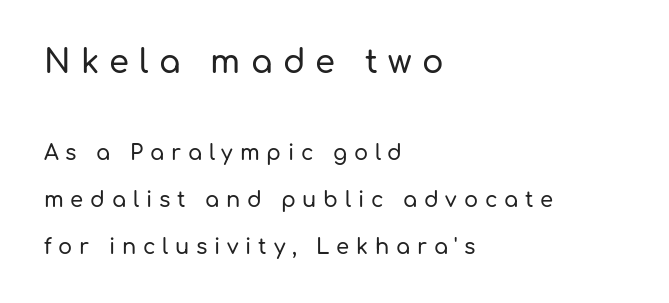
Q: Is the text italic (slanted)? A: No, it is upright.
Q: Is the typeface a serif or a sans-serif typeface? A: Sans-serif.
Q: Is the text underlined? A: No.
Q: How is the paragraph aligned? A: Left-aligned.
Q: Is the spacing between letters normal or unusually wide? A: Unusually wide.
Q: Is the spacing between lines tight, normal or loose? A: Loose.
Q: Which block of text is set in a larger size, the first (top) or the second (bottom)? A: The first (top) one.
Q: Width (condensed, normal, or wide)? A: Normal.
Q: Stroke contrast? A: Low.
Q: x-height? A: Medium.
Q: Monospaced? A: No.
